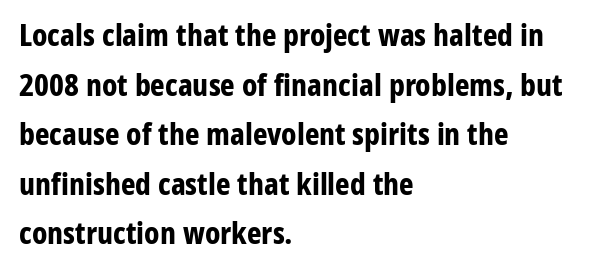
The image shows 31 px bold, condensed sans-serif type, upright; set left-aligned, normal line spacing (1.6x), normal letter spacing, not underlined; low stroke contrast and a medium x-height.
